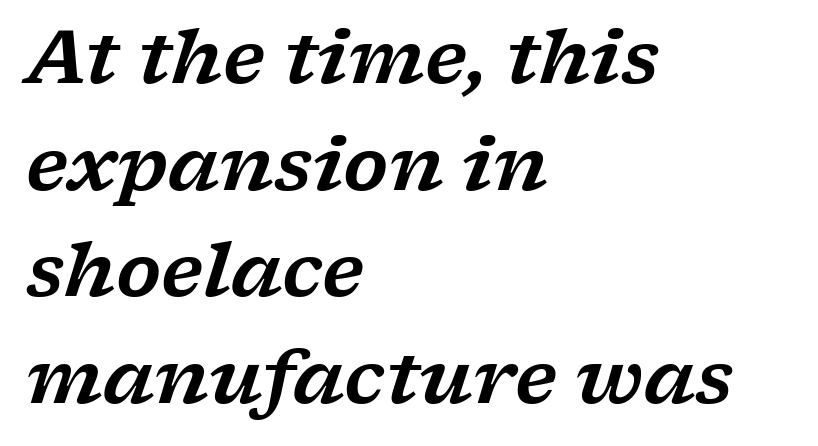
The image shows 73 px wide serif type, italic (leaning right); set left-aligned, normal line spacing (1.46x), normal letter spacing, not underlined; low stroke contrast and a medium x-height.
